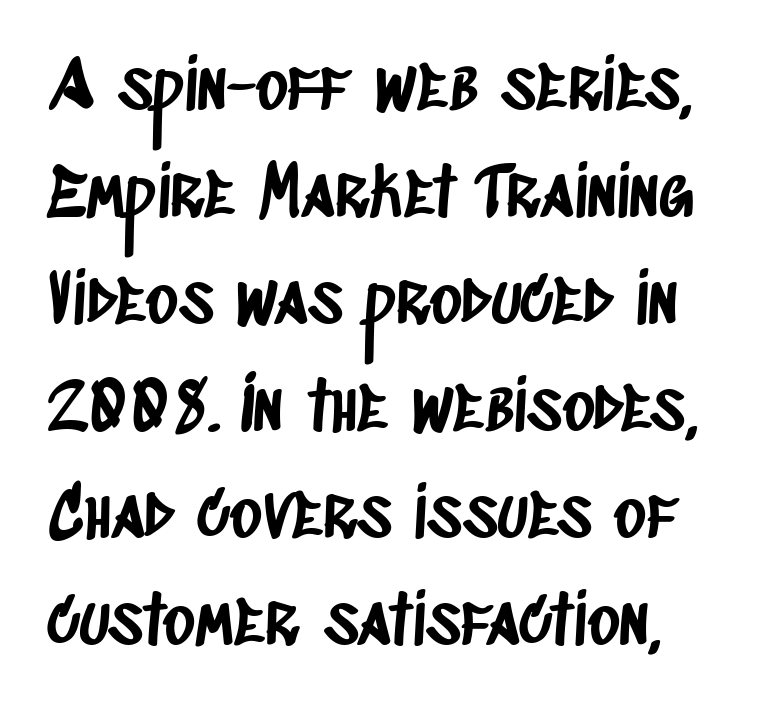
Clear beneath every line of the passage. Is the block centered? No — it sits flush against the left margin. Examine the stroke ends and you'll find no serifs. Horizontal bands of white between lines are of average thickness. The letters advance in unequal steps, a hallmark of proportional type.
